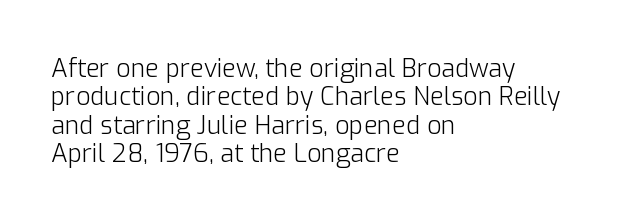
Q: Is the text bold? A: No.
Q: Is the text italic (slanted)? A: No, it is upright.
Q: Is the text underlined? A: No.
Q: How is the paragraph aligned? A: Left-aligned.
Q: Is the spacing between letters normal or unusually wide? A: Normal.
Q: Is the spacing between lines tight, normal or loose? A: Tight.
